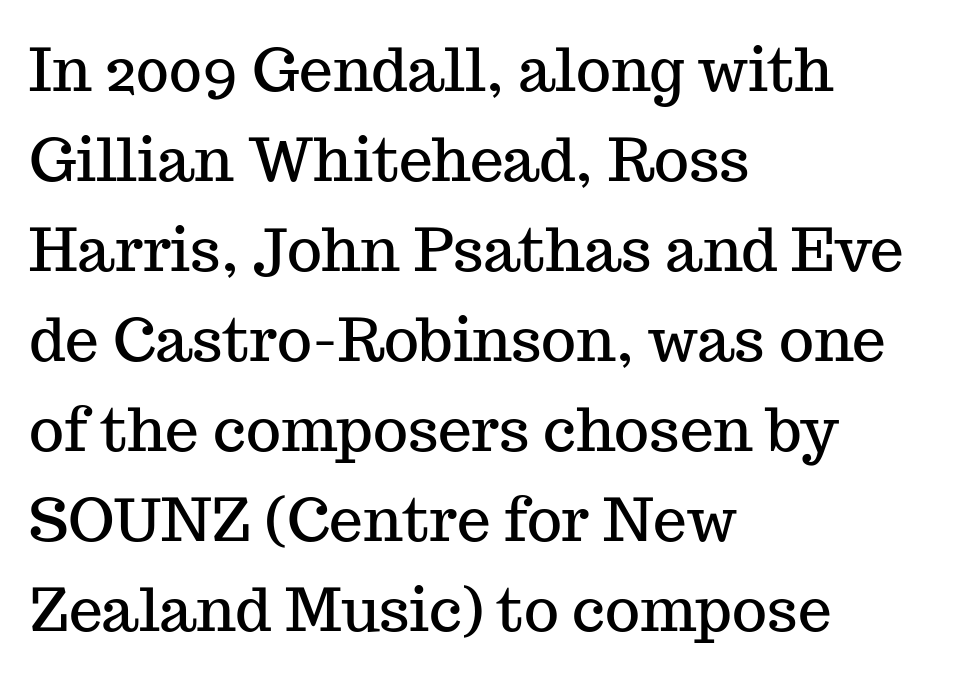
The image shows 60 px serif type, upright; set left-aligned, normal line spacing (1.5x), normal letter spacing, not underlined; medium stroke contrast and a medium x-height.
